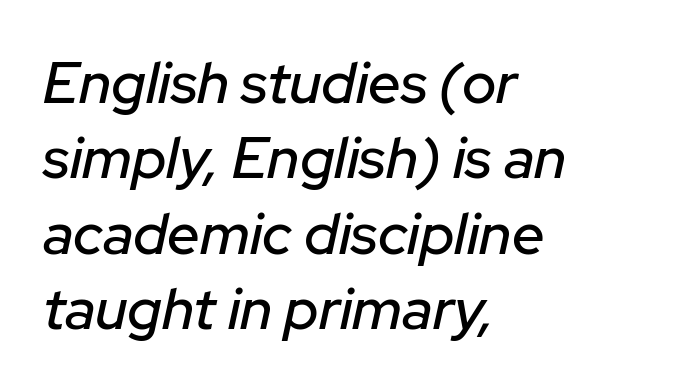
Q: Is the text italic (slanted)? A: Yes, it leans right by about 12 degrees.
Q: Is the text underlined? A: No.
Q: How is the paragraph aligned? A: Left-aligned.
Q: Is the spacing between letters normal or unusually wide? A: Normal.
Q: Is the spacing between lines tight, normal or loose? A: Normal.
Q: Width (condensed, normal, or wide)? A: Normal.
Q: Stroke contrast? A: Low.
Q: x-height? A: Medium.
Q: Monospaced? A: No.
